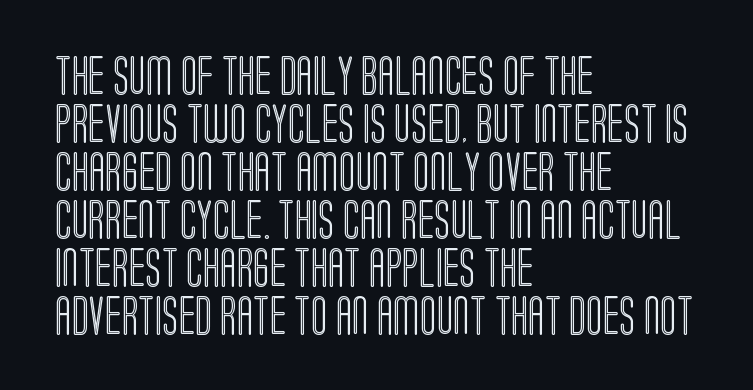
Any mark beneath the type? The region is blank. Between one letter and the next there's only the usual sliver of space. Notice how the passage keeps a crisp vertical edge on the left only. Character widths vary here, with narrow letters taking less room than wide ones. A typesetter would mark this as roman, not italic.
